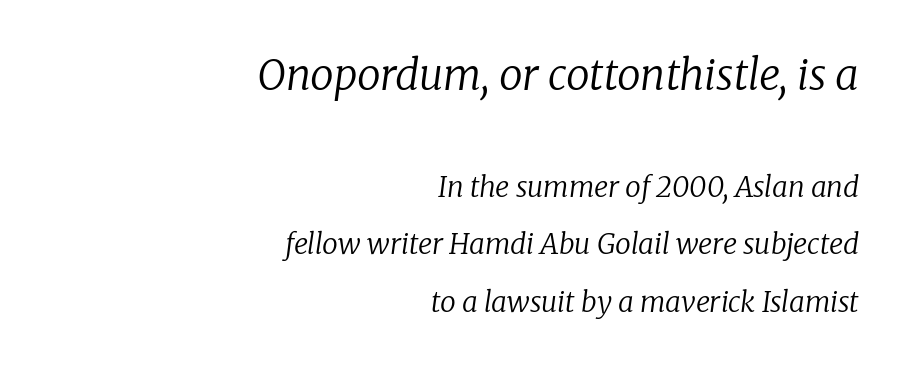
{"serif": "yes", "italic": "yes", "lean": "right", "slant_degrees": 8, "bold": "no", "weight": "regular", "width": "normal", "stroke_contrast": "low", "x_height": "medium", "monospaced": "no", "underline": "no", "align": "right", "line_spacing": "loose", "line_spacing_ratio": 2.07, "letter_spacing": "normal", "letter_spacing_em": 0.0, "larger_block": "first", "size_ratio": 1.5, "glyph_px": 42}
